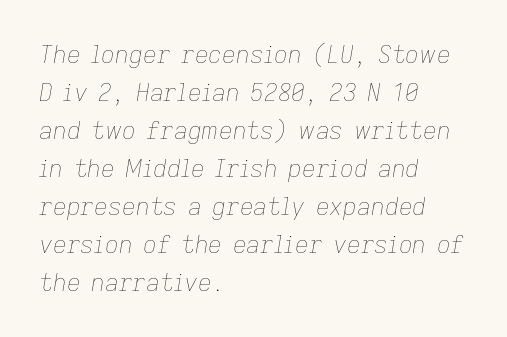
Q: Is the text bold? A: No.
Q: Is the text italic (slanted)? A: Yes, it leans right by about 9 degrees.
Q: Is the text underlined? A: No.
Q: How is the paragraph aligned? A: Left-aligned.
Q: Is the spacing between letters normal or unusually wide? A: Normal.
Q: Is the spacing between lines tight, normal or loose? A: Normal.
